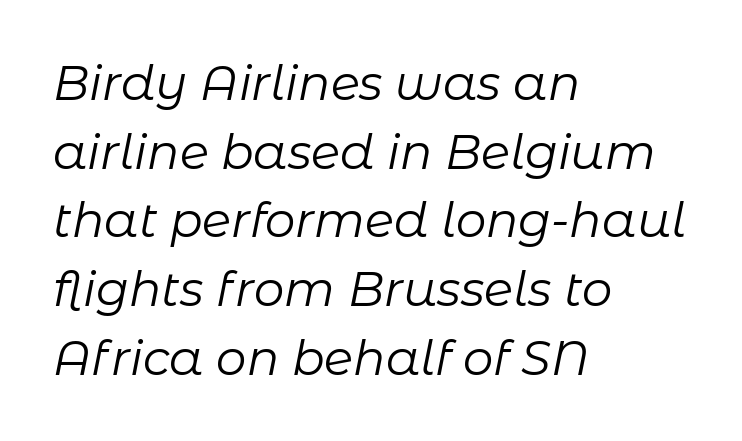
Q: Is the text bold? A: No.
Q: Is the text italic (slanted)? A: Yes, it leans right by about 11 degrees.
Q: Is the text underlined? A: No.
Q: How is the paragraph aligned? A: Left-aligned.
Q: Is the spacing between letters normal or unusually wide? A: Normal.
Q: Is the spacing between lines tight, normal or loose? A: Normal.
Q: Width (condensed, normal, or wide)? A: Normal.
Q: Stroke contrast? A: Low.
Q: x-height? A: Medium.
Q: Monospaced? A: No.
